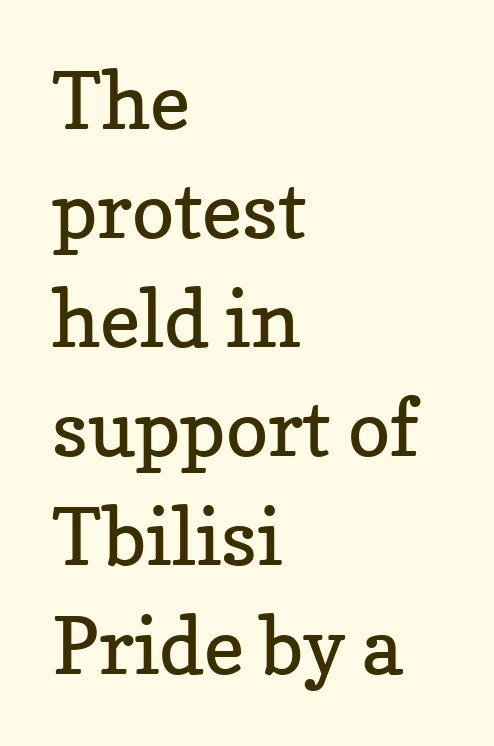
The image shows 79 px regular-weight serif type, upright; set left-aligned, normal line spacing (1.38x), normal letter spacing, not underlined; low stroke contrast and a medium x-height.
